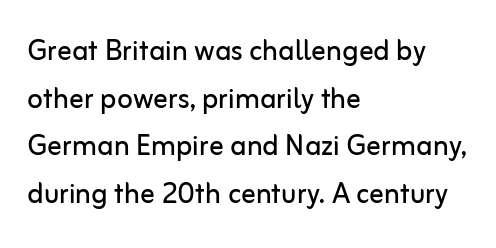
Observe the absence of serifs on each vertical stroke in this sample. Notice how descenders clear the ascenders below comfortably — that's standard leading. Line starts are locked; line ends wander. A typesetter would call this proportional, since set widths differ per character. The passage shown is not underscored anywhere. A typesetter would mark this as roman, not italic.
